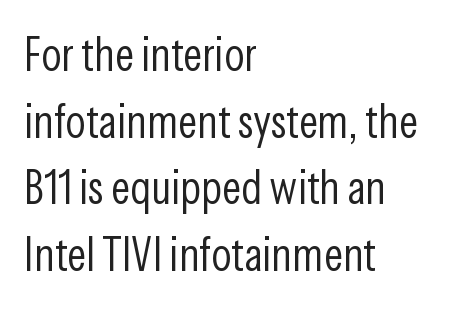
Q: Is the text bold? A: No.
Q: Is the text italic (slanted)? A: No, it is upright.
Q: Is the typeface a serif or a sans-serif typeface? A: Sans-serif.
Q: Is the text underlined? A: No.
Q: How is the paragraph aligned? A: Left-aligned.
Q: Is the spacing between letters normal or unusually wide? A: Normal.
Q: Is the spacing between lines tight, normal or loose? A: Normal.
Q: Width (condensed, normal, or wide)? A: Condensed.
Q: Stroke contrast? A: Low.
Q: x-height? A: Medium.
Q: Monospaced? A: No.
